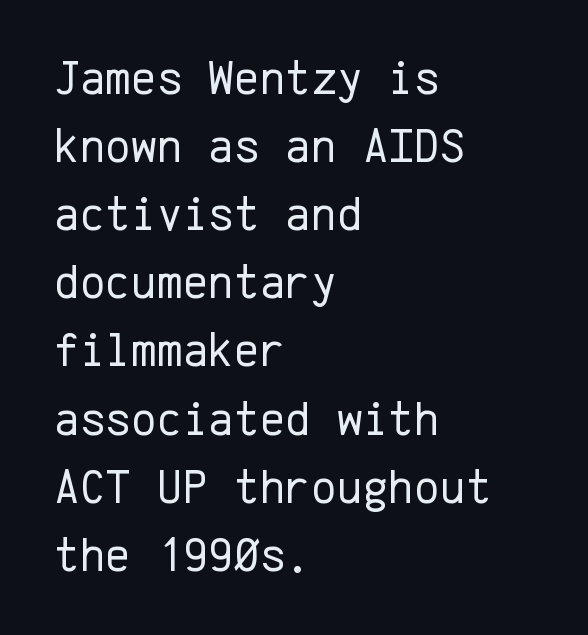
Ascenders rise straight up at ninety degrees. The rag falls on the right side of this text block. Regular leading. Weight: not bold — regular or lighter. These lines keep a tight, regular rhythm from letter to letter.
